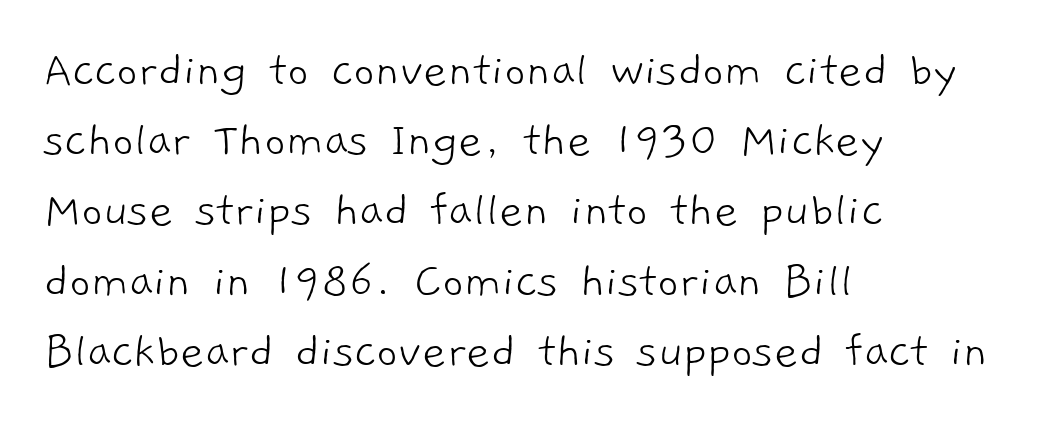
The line-height multiplier appears to be the usual default. The characters are drawn with everyday or finer stroke widths. The passage shown is typed in a proportional face where columns would drift. This rendering leaves character spacing at its baseline value. The zone under the glyphs is completely vacant.
